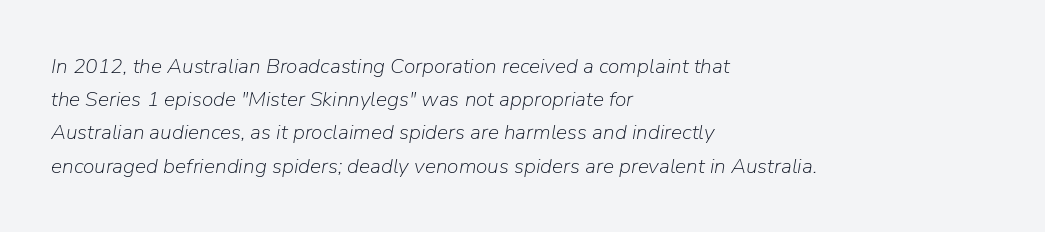
Q: Is the text bold? A: No.
Q: Is the text italic (slanted)? A: Yes, it leans right by about 9 degrees.
Q: Is the text underlined? A: No.
Q: How is the paragraph aligned? A: Left-aligned.
Q: Is the spacing between letters normal or unusually wide? A: Normal.
Q: Is the spacing between lines tight, normal or loose? A: Normal.
